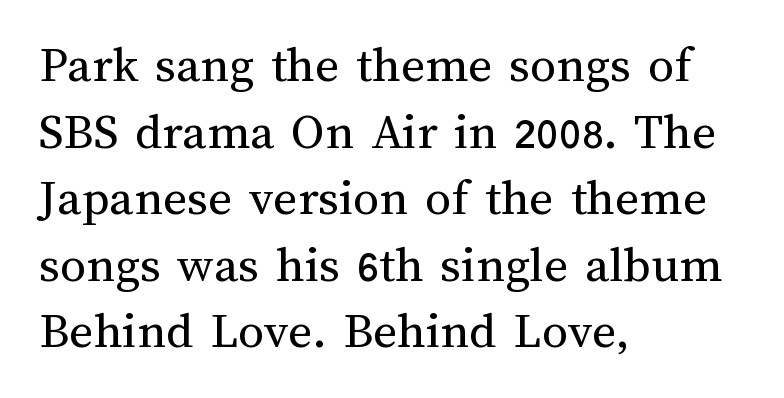
The strip under each line holds only bare page. The leading is moderate, giving the passage an even texture. Each stroke keeps to a modest, everyday thickness or less. The passage is arranged the way most books set body copy — flush left.
